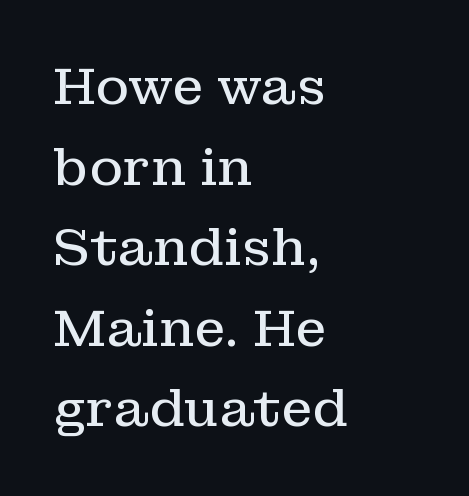
{"serif": "yes", "italic": "no", "bold": "no", "weight": "regular", "width": "normal", "stroke_contrast": "low", "x_height": "medium", "monospaced": "no", "underline": "no", "align": "left", "line_spacing": "normal", "line_spacing_ratio": 1.58, "letter_spacing": "normal", "letter_spacing_em": 0.0, "glyph_px": 51}
